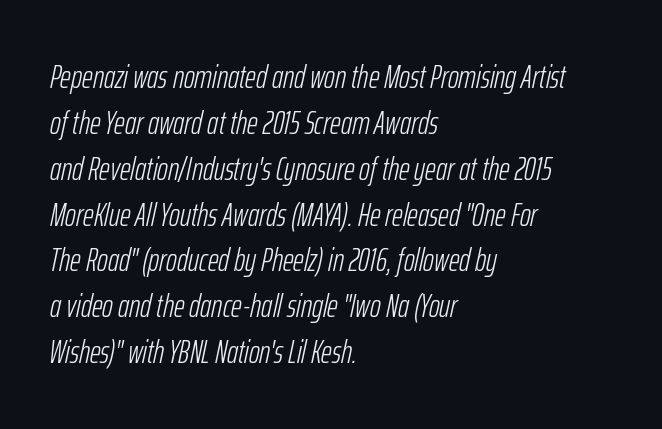
The image shows 33 px light, condensed type, italic (leaning right); set left-aligned, normal line spacing (1.39x), normal letter spacing, not underlined; low stroke contrast and a medium x-height.
